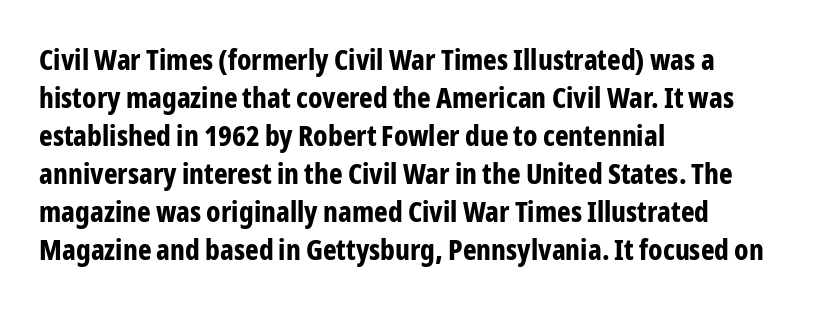
This sample has the flowing, uneven cadence of proportional lettering. Has an underline been added? It has not. Posture: upright roman. Chunky letters — that's bold for sure. This is sans-serif lettering, the kind often seen on screens and signage. Each word holds together tightly as a unit, with standard inter-letter gaps.
